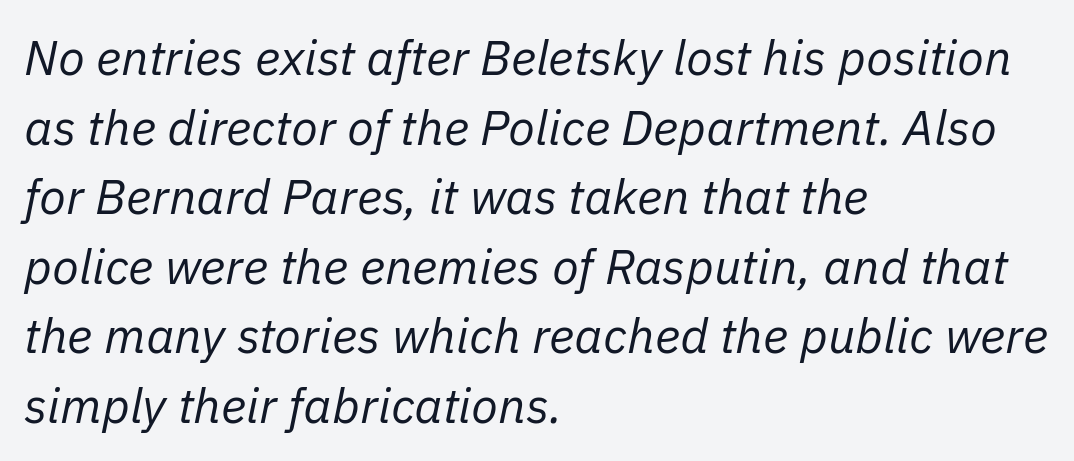
The image shows 49 px regular-weight type, italic (leaning right); set left-aligned, normal line spacing (1.42x), normal letter spacing, not underlined; low stroke contrast and a medium x-height.
